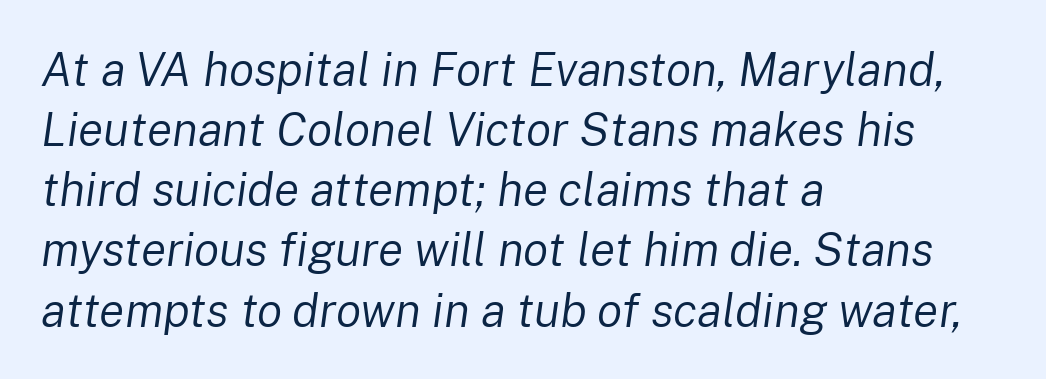
{"italic": "yes", "lean": "right", "slant_degrees": 8, "bold": "no", "weight": "regular", "width": "normal", "stroke_contrast": "low", "x_height": "medium", "monospaced": "no", "underline": "no", "align": "left", "line_spacing": "normal", "line_spacing_ratio": 1.28, "letter_spacing": "normal", "letter_spacing_em": 0.0, "glyph_px": 47}
